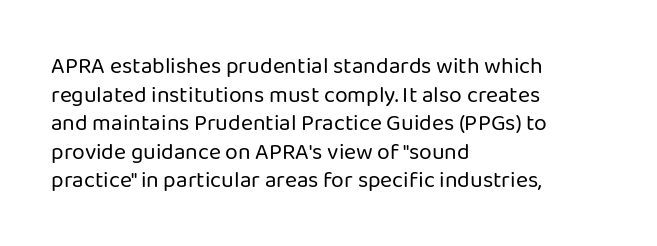
{"italic": "no", "bold": "no", "underline": "no", "align": "left", "line_spacing_ratio": 1.24, "letter_spacing": "normal", "letter_spacing_em": 0.0, "glyph_px": 23}
